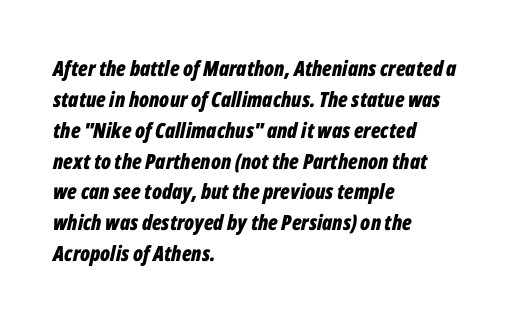
Left-aligned paragraph, ragged on the right. The line-height multiplier appears to be the usual default. There is no visible air inserted between adjacent glyphs. The passage shown leans; its letterforms are oblique. Thick stems and heavy bowls — unmistakably bold.
